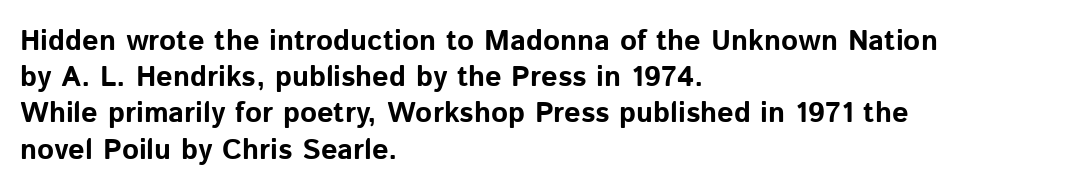
{"serif": "no", "italic": "no", "bold": "yes", "weight": "bold", "width": "normal", "stroke_contrast": "low", "x_height": "medium", "monospaced": "no", "underline": "no", "align": "left", "line_spacing": "normal", "line_spacing_ratio": 1.25, "letter_spacing": "normal", "letter_spacing_em": 0.0, "glyph_px": 29}
